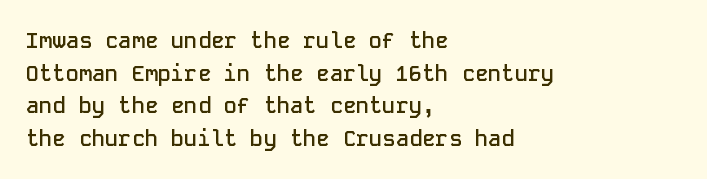
Short and long lines alike share a common starting point at left. Quick note: not italic, upright. In terms of leading, this rendering sits right in the middle. The gap between lines stays unmarked.
